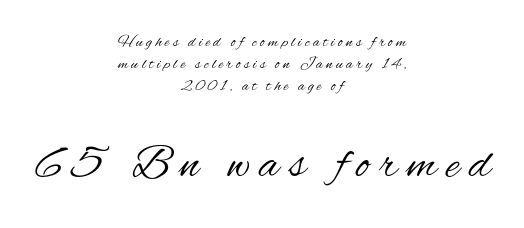
{"serif": "no", "bold": "no", "weight": "regular", "width": "condensed", "stroke_contrast": "medium", "x_height": "small", "monospaced": "no", "underline": "no", "align": "center", "line_spacing": "normal", "line_spacing_ratio": 1.39, "letter_spacing": "wide", "letter_spacing_em": 0.21, "larger_block": "second", "size_ratio": 2.94, "glyph_px": 47}
